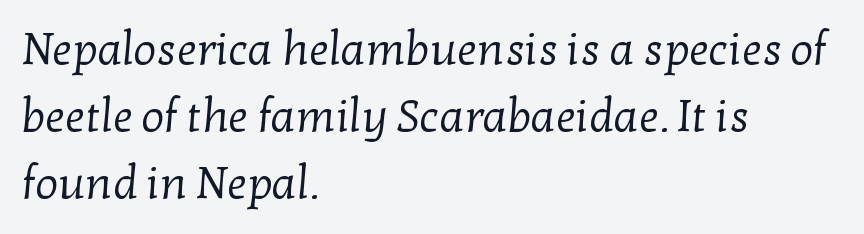
Caption: face not bold, strokes unweighted. The strip under each line holds only bare page. The setting favours the left margin, as ordinary paragraphs usually do. The rendering keeps characters at their native spacing. Whoever set this chose a conventional vertical rhythm. The rendering uses natural spacing where letterforms have individual widths.
